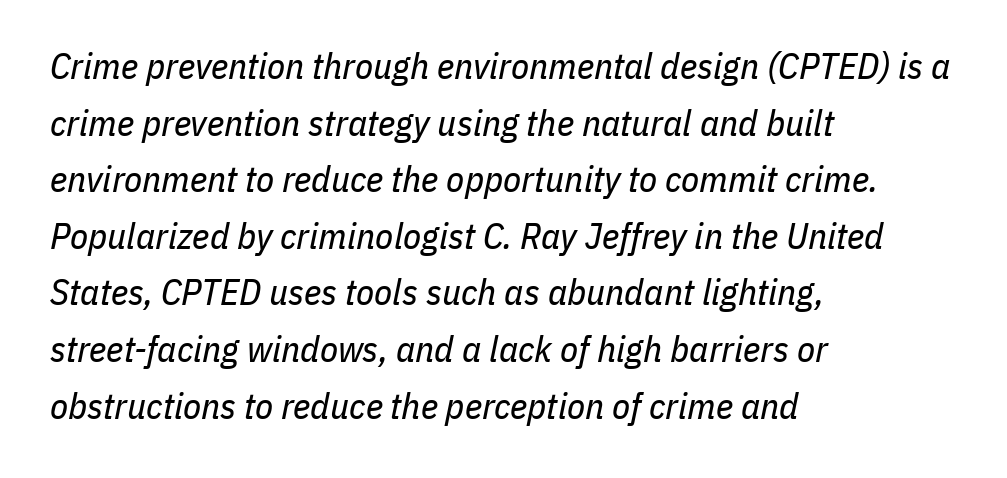
Q: Is the text bold? A: No.
Q: Is the text italic (slanted)? A: Yes, it leans right by about 11 degrees.
Q: Is the text underlined? A: No.
Q: How is the paragraph aligned? A: Left-aligned.
Q: Is the spacing between letters normal or unusually wide? A: Normal.
Q: Is the spacing between lines tight, normal or loose? A: Normal.
Q: Width (condensed, normal, or wide)? A: Condensed.
Q: Stroke contrast? A: Low.
Q: x-height? A: Medium.
Q: Monospaced? A: No.
